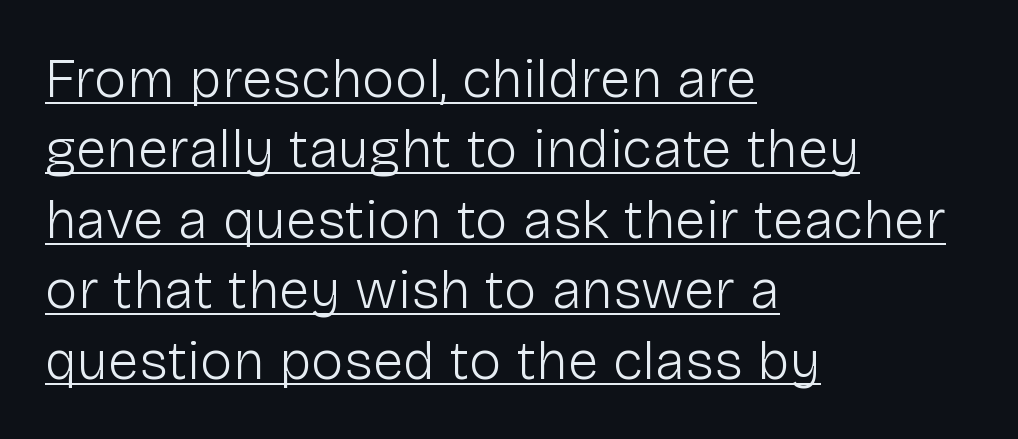
{"serif": "no", "italic": "no", "bold": "no", "weight": "light", "width": "normal", "stroke_contrast": "low", "x_height": "medium", "monospaced": "no", "underline": "yes", "align": "left", "line_spacing": "normal", "line_spacing_ratio": 1.28, "letter_spacing": "normal", "letter_spacing_em": 0.0, "glyph_px": 55}
